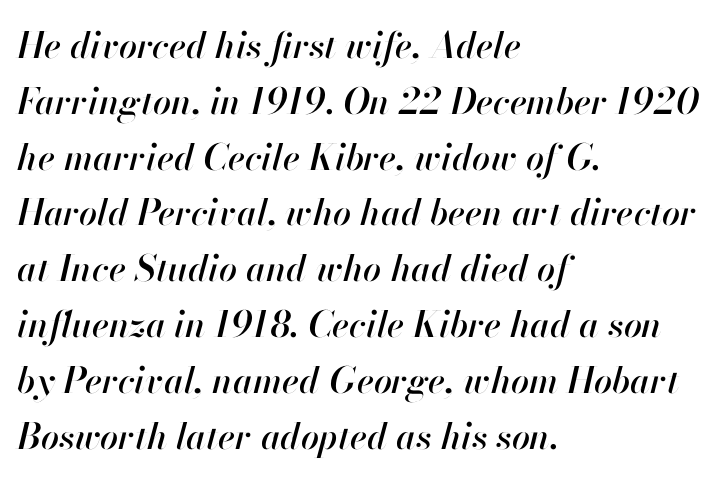
Line starts are locked; line ends wander. Bare-footed words on every line. Do the characters align in a grid? No, the font is proportional. Honestly, the row spacing looks completely unremarkable.
